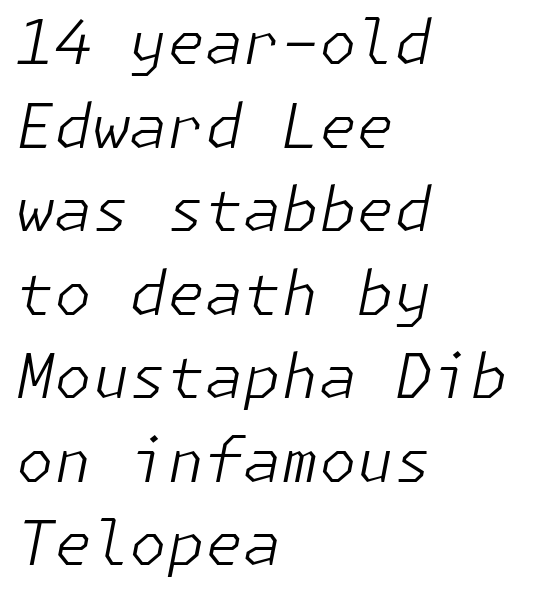
Weight class: somewhere from thin through regular. Standard letterfit; no display-style spreading of the glyphs. This rendering uses left alignment, leaving the right contour irregular. Notice how descenders clear the ascenders below comfortably — that's standard leading. Descenders hang freely into open space.
